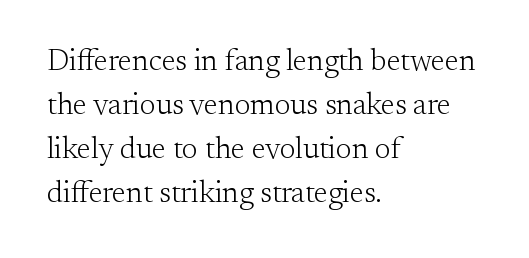
{"serif": "yes", "italic": "no", "bold": "no", "weight": "light", "width": "normal", "stroke_contrast": "medium", "x_height": "small", "monospaced": "no", "underline": "no", "align": "left", "line_spacing": "normal", "line_spacing_ratio": 1.47, "letter_spacing": "normal", "letter_spacing_em": 0.0, "glyph_px": 30}
